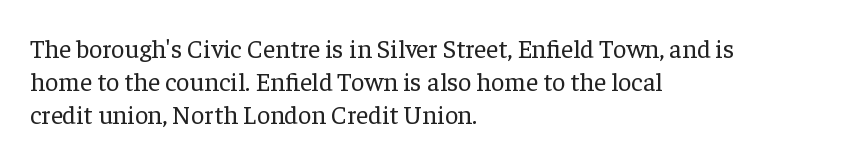
The image shows 26 px text type, upright; set left-aligned, normal line spacing (1.26x), normal letter spacing, not underlined.
